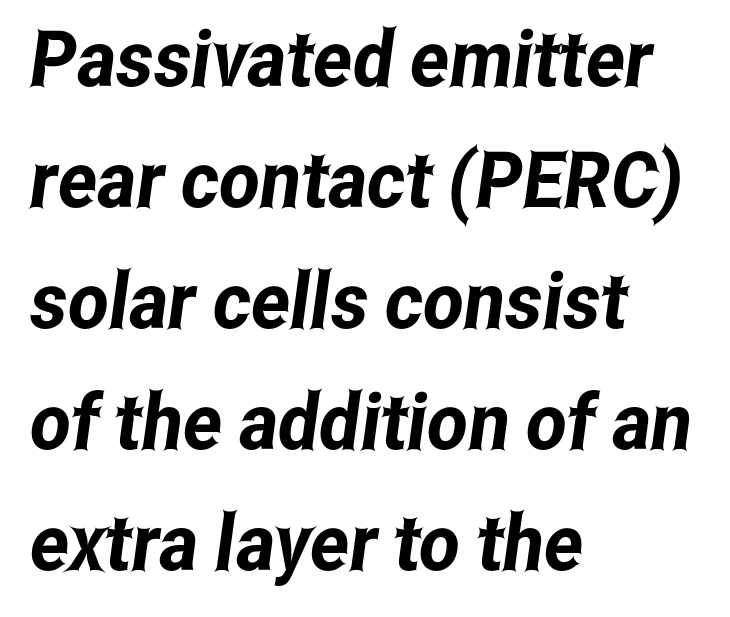
{"serif": "no", "width": "condensed", "stroke_contrast": "low", "x_height": "medium", "monospaced": "no", "underline": "no", "align": "left", "line_spacing": "normal", "line_spacing_ratio": 1.55, "letter_spacing": "normal", "letter_spacing_em": 0.0, "glyph_px": 78}
